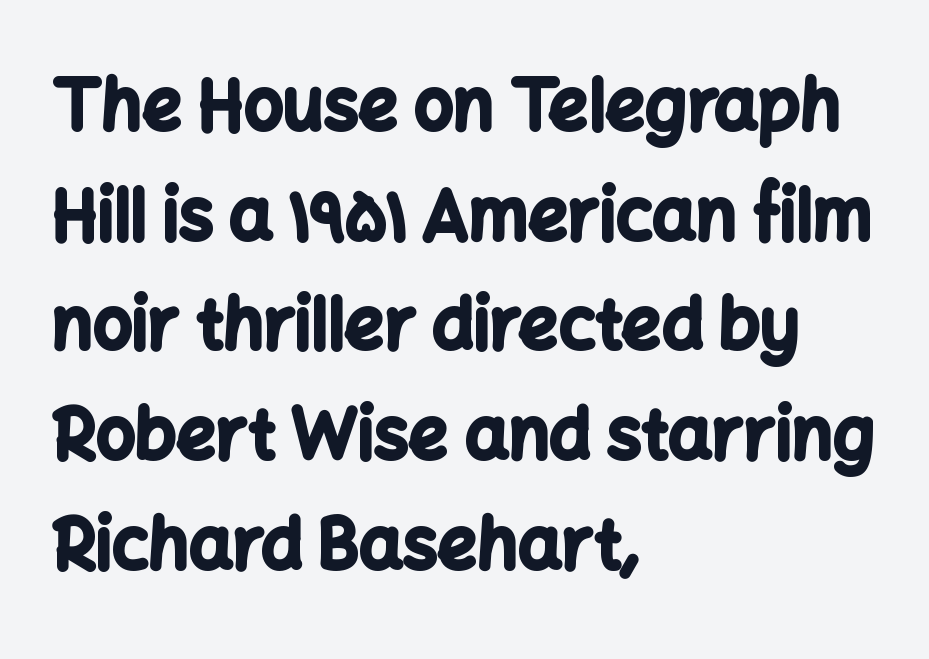
The image shows 69 px bold sans-serif type, upright; set left-aligned, normal line spacing (1.59x), normal letter spacing, not underlined; low stroke contrast and a medium x-height.
